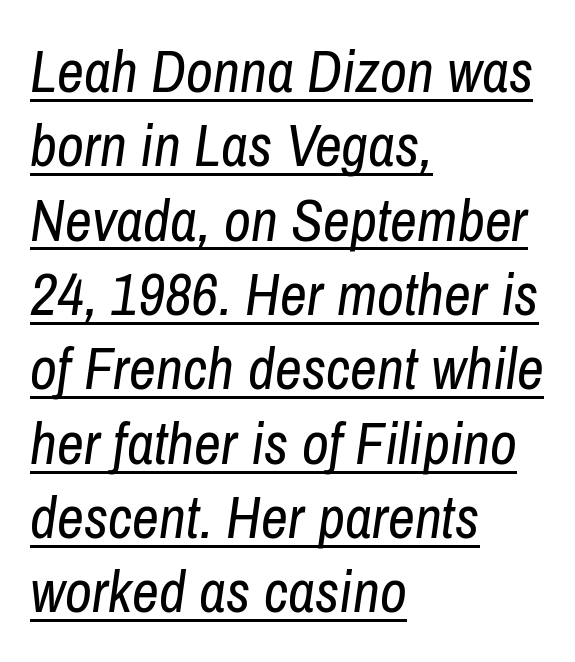
Q: Is the text bold? A: No.
Q: Is the text italic (slanted)? A: Yes, it leans right by about 8 degrees.
Q: Is the text underlined? A: Yes.
Q: How is the paragraph aligned? A: Left-aligned.
Q: Is the spacing between letters normal or unusually wide? A: Normal.
Q: Is the spacing between lines tight, normal or loose? A: Normal.
Q: Width (condensed, normal, or wide)? A: Condensed.
Q: Stroke contrast? A: Low.
Q: x-height? A: Medium.
Q: Monospaced? A: No.
